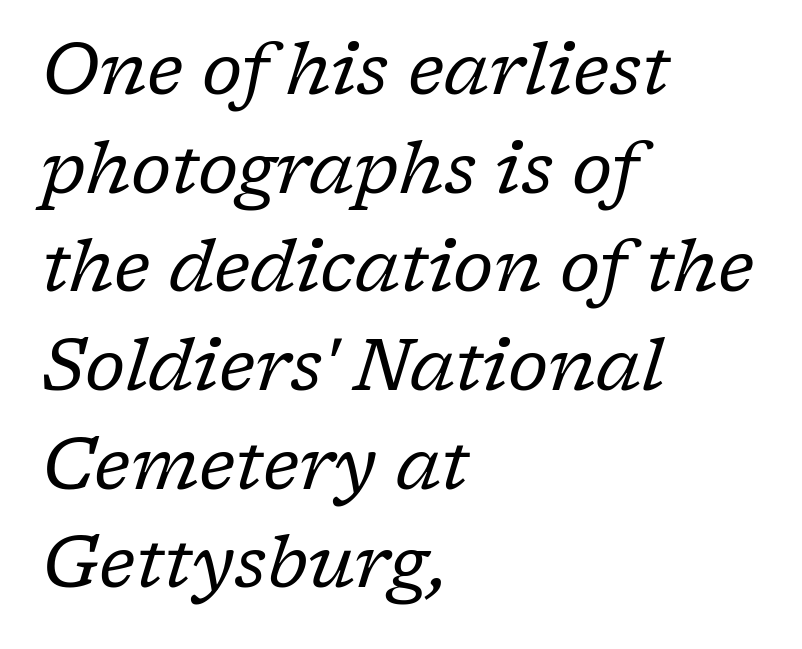
Q: Is the text bold? A: No.
Q: Is the text italic (slanted)? A: Yes, it leans right by about 17 degrees.
Q: Is the typeface a serif or a sans-serif typeface? A: Serif.
Q: Is the text underlined? A: No.
Q: How is the paragraph aligned? A: Left-aligned.
Q: Is the spacing between letters normal or unusually wide? A: Normal.
Q: Is the spacing between lines tight, normal or loose? A: Normal.
Q: Width (condensed, normal, or wide)? A: Normal.
Q: Stroke contrast? A: Low.
Q: x-height? A: Medium.
Q: Monospaced? A: No.
